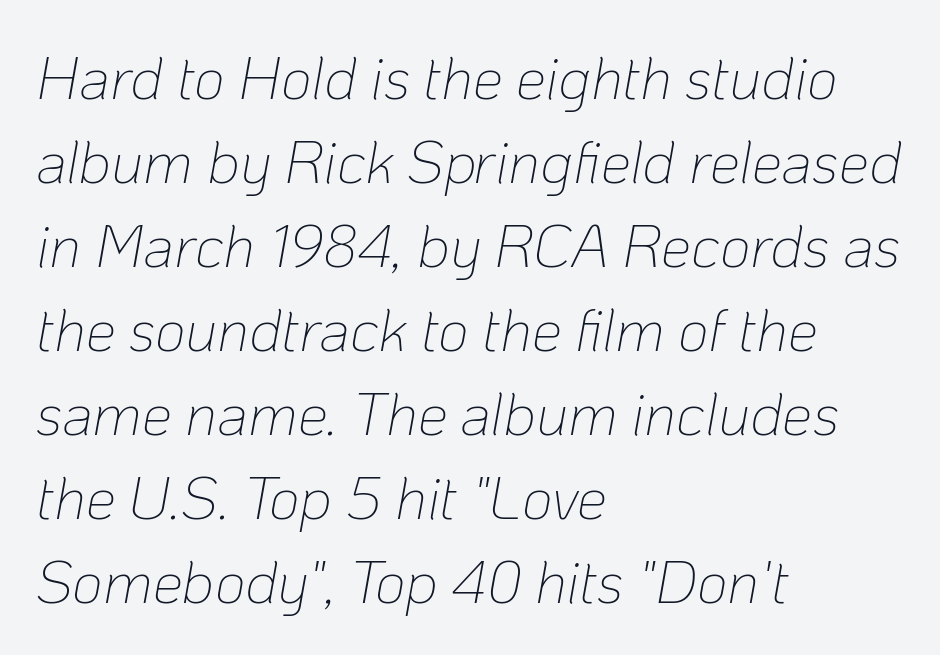
Between one letter and the next there's only the usual sliver of space. Each new line begins a customary step beneath the previous one. Posture: slanted. The paragraph shown leans on its left margin. The font is comparable to plain body text, perhaps lighter. The passage shown is not underscored anywhere.
